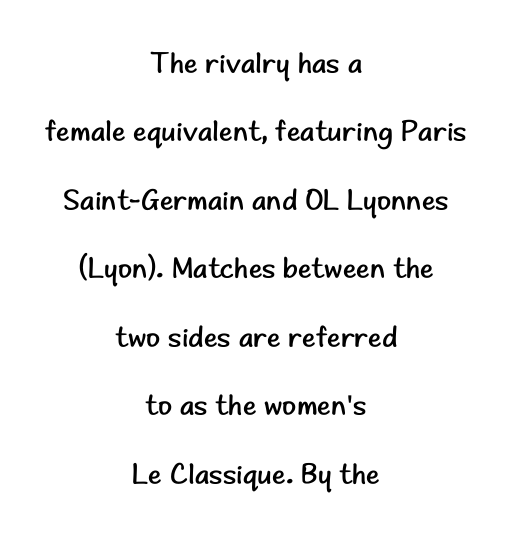
Q: Is the text bold? A: No.
Q: Is the text italic (slanted)? A: No, it is upright.
Q: Is the typeface a serif or a sans-serif typeface? A: Sans-serif.
Q: Is the text underlined? A: No.
Q: How is the paragraph aligned? A: Centered.
Q: Is the spacing between letters normal or unusually wide? A: Normal.
Q: Is the spacing between lines tight, normal or loose? A: Loose.
Q: Width (condensed, normal, or wide)? A: Normal.
Q: Stroke contrast? A: Low.
Q: x-height? A: Small.
Q: Monospaced? A: No.
